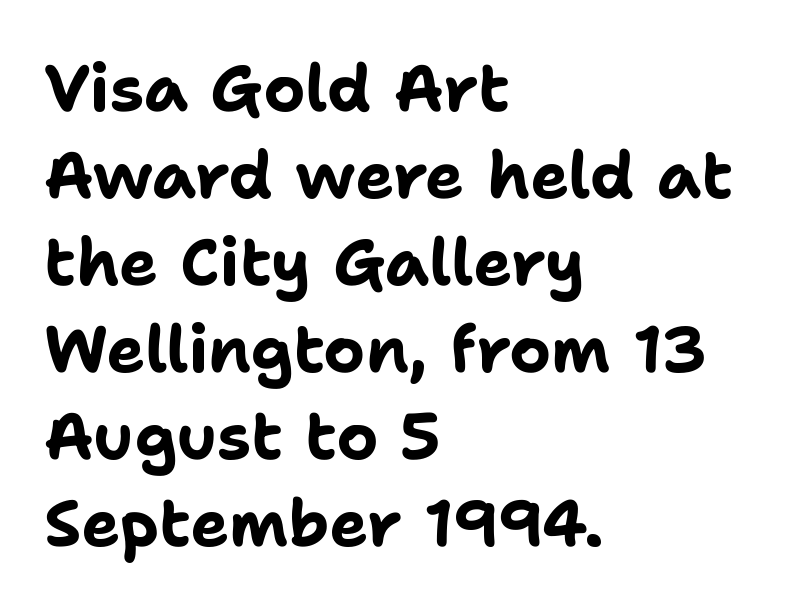
The image shows 65 px bold sans-serif type, upright; set left-aligned, normal line spacing (1.34x), normal letter spacing, not underlined; low stroke contrast and a medium x-height.
